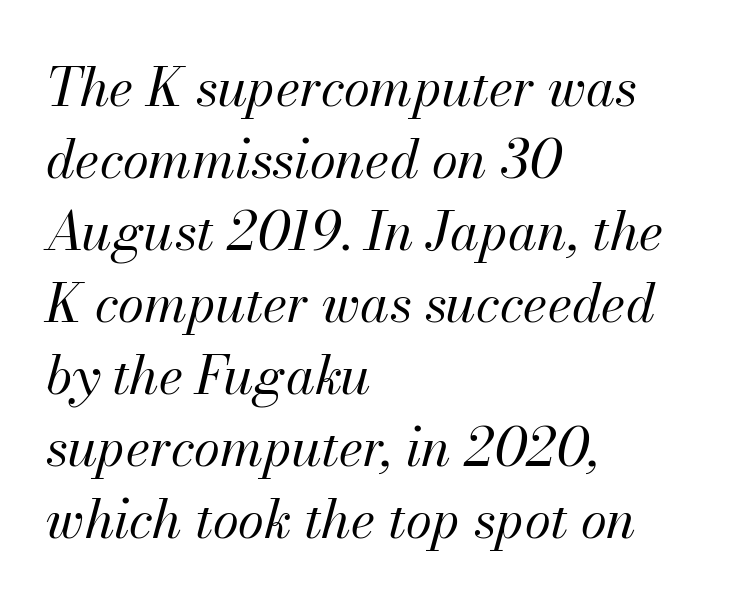
The image shows 53 px regular-weight type, italic (leaning right); set left-aligned, normal line spacing (1.36x), normal letter spacing, not underlined; medium stroke contrast and a small x-height.
